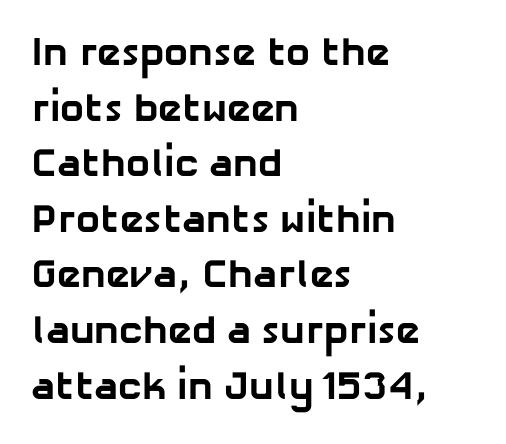
{"serif": "no", "bold": "yes", "weight": "bold", "width": "normal", "stroke_contrast": "low", "x_height": "medium", "monospaced": "no", "underline": "no", "align": "left", "line_spacing": "normal", "line_spacing_ratio": 1.39, "letter_spacing": "normal", "letter_spacing_em": 0.0, "glyph_px": 40}
